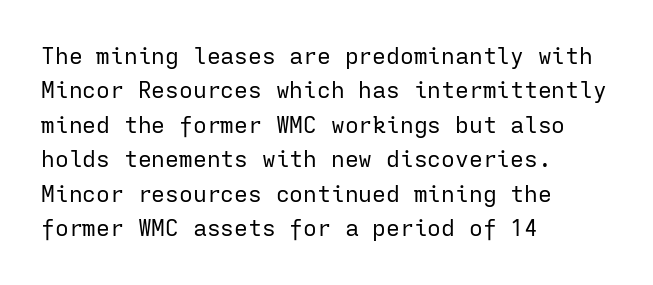
{"italic": "no", "bold": "no", "underline": "no", "align": "left", "line_spacing": "normal", "line_spacing_ratio": 1.5, "letter_spacing": "normal", "letter_spacing_em": 0.0, "glyph_px": 23}
